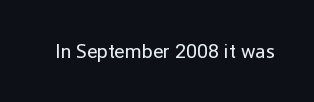
{"italic": "no", "bold": "no", "underline": "no", "letter_spacing": "normal", "letter_spacing_em": 0.0, "glyph_px": 20}
